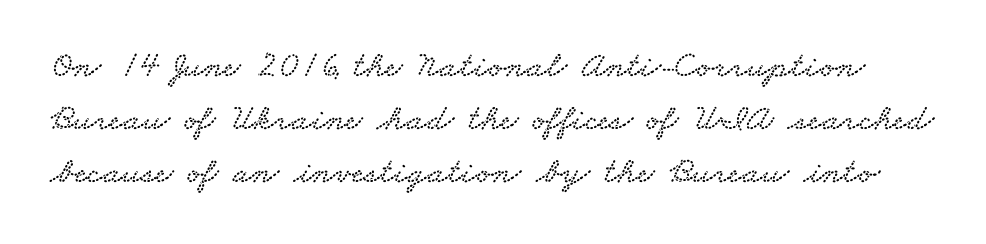
Each letter's strokes conclude with small projecting serifs. Descenders are the only things crossing below the line. Here the glyphs are tracked normally, forming tight word shapes. Leading matches the norm, producing a regular column. The face used here is proportionally spaced, like ordinary book or web type.
